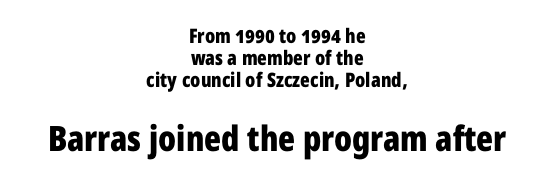
The image shows 35 px bold, condensed sans-serif type, upright; set centered, tight line spacing (1.11x), normal letter spacing, not underlined; the second (bottom) block is 1.75x larger; low stroke contrast and a medium x-height.
